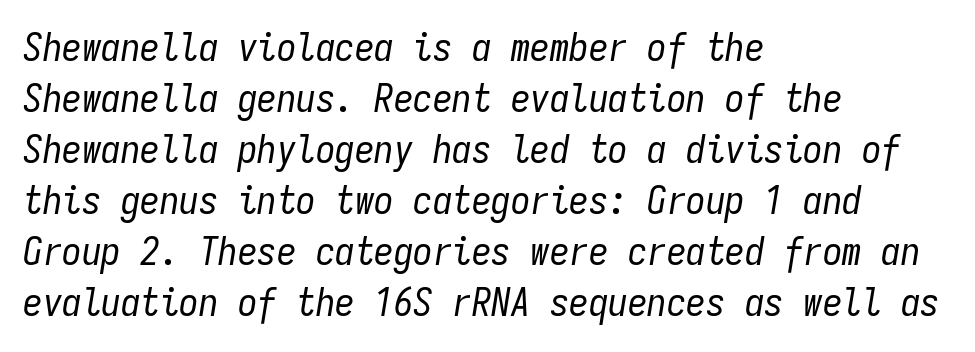
Q: Is the text bold? A: No.
Q: Is the text italic (slanted)? A: Yes, it leans right by about 9 degrees.
Q: Is the text underlined? A: No.
Q: How is the paragraph aligned? A: Left-aligned.
Q: Is the spacing between letters normal or unusually wide? A: Normal.
Q: Is the spacing between lines tight, normal or loose? A: Normal.
Q: Width (condensed, normal, or wide)? A: Condensed.
Q: Stroke contrast? A: Low.
Q: x-height? A: Medium.
Q: Monospaced? A: Yes.
